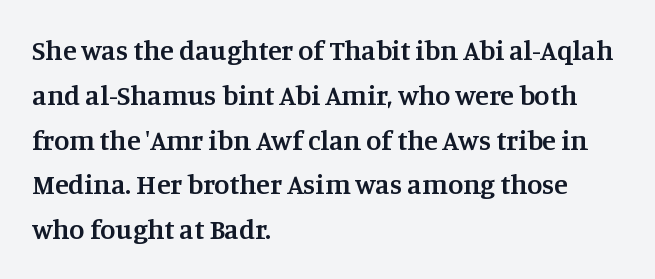
Q: Is the text bold? A: Semi-bold.
Q: Is the text italic (slanted)? A: No, it is upright.
Q: Is the typeface a serif or a sans-serif typeface? A: Serif.
Q: Is the text underlined? A: No.
Q: How is the paragraph aligned? A: Left-aligned.
Q: Is the spacing between letters normal or unusually wide? A: Normal.
Q: Is the spacing between lines tight, normal or loose? A: Normal.
Q: Width (condensed, normal, or wide)? A: Normal.
Q: Stroke contrast? A: Medium.
Q: x-height? A: Large.
Q: Monospaced? A: No.
